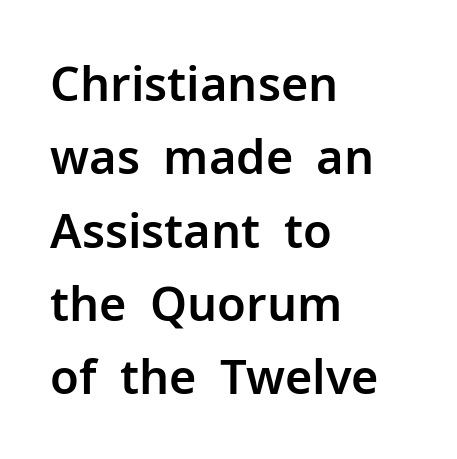
The image shows 47 px sans-serif type, upright; set left-aligned, normal line spacing (1.56x), normal letter spacing, not underlined; low stroke contrast and a medium x-height.
